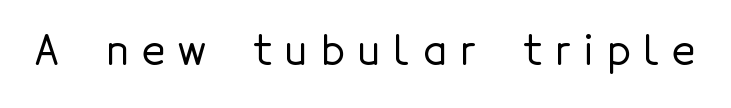
{"serif": "no", "italic": "no", "width": "normal", "x_height": "medium", "monospaced": "no", "underline": "no", "letter_spacing": "wide", "letter_spacing_em": 0.32, "glyph_px": 41}
